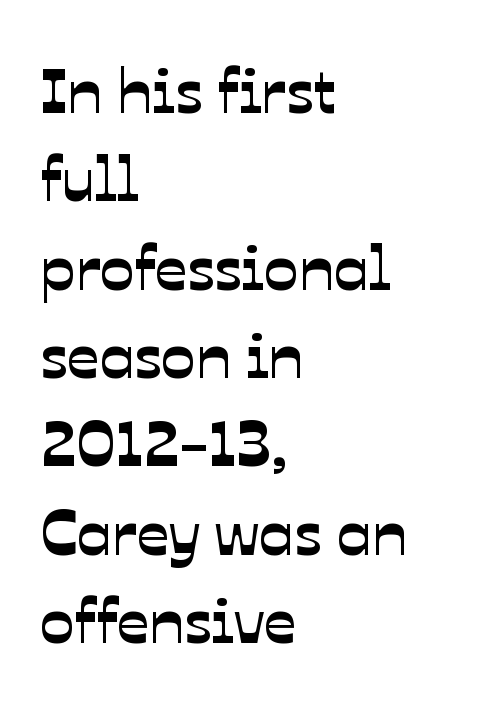
Q: Is the typeface a serif or a sans-serif typeface? A: Sans-serif.
Q: Is the text underlined? A: No.
Q: How is the paragraph aligned? A: Left-aligned.
Q: Is the spacing between letters normal or unusually wide? A: Normal.
Q: Is the spacing between lines tight, normal or loose? A: Normal.
Q: Width (condensed, normal, or wide)? A: Normal.
Q: Stroke contrast? A: Low.
Q: x-height? A: Medium.
Q: Monospaced? A: No.
